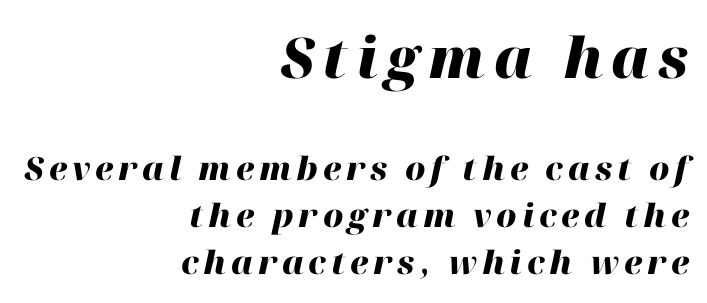
Typesetter's note — upper block bumped up in size, lower block left smaller. Honestly, the row spacing looks completely unremarkable. Notice how the stems are inclined rather than vertical — that's the hallmark of italics. Here the designer chose a conventional face with non-uniform glyph widths. Is the block centered? No — it sits flush against the right margin.
